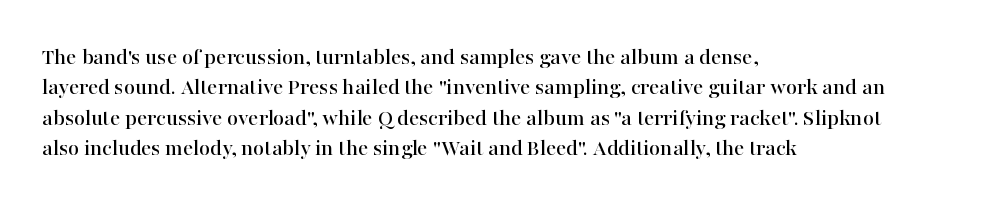
Unmarked baselines from the first word to the last. Short and long lines alike share a common starting point at left. The horizontal fit of the characters is conventional and even. Leading matches the norm, producing a regular column. In terms of posture, this sample is upright.
